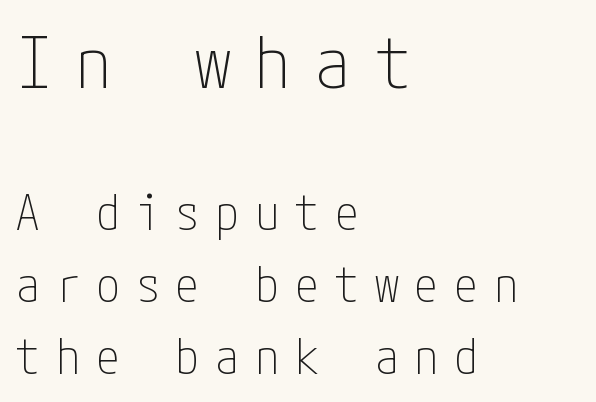
The image shows 72 px thin, condensed sans-serif type, upright; set left-aligned, normal line spacing (1.5x), unusually wide letter spacing (+0.33 em), not underlined; the first (top) block is 1.5x larger; low stroke contrast and a medium x-height.
